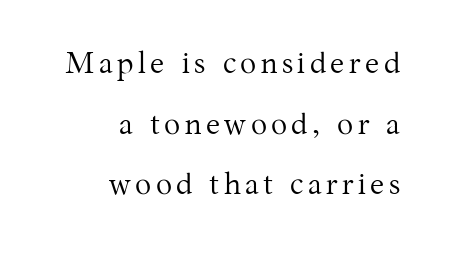
Q: Is the text bold? A: No.
Q: Is the text italic (slanted)? A: No, it is upright.
Q: Is the typeface a serif or a sans-serif typeface? A: Serif.
Q: Is the text underlined? A: No.
Q: How is the paragraph aligned? A: Right-aligned.
Q: Is the spacing between lines tight, normal or loose? A: Loose.
Q: Width (condensed, normal, or wide)? A: Normal.
Q: Stroke contrast? A: Medium.
Q: x-height? A: Medium.
Q: Monospaced? A: No.
